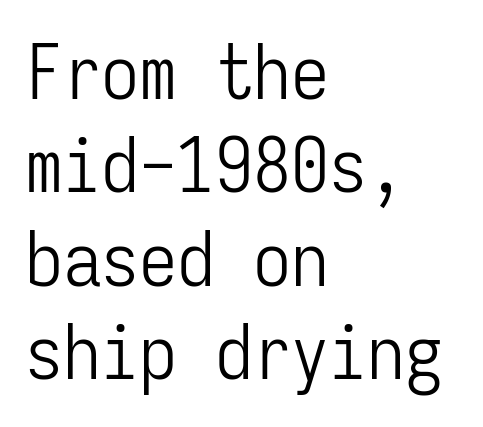
{"serif": "no", "italic": "no", "bold": "no", "weight": "light", "width": "condensed", "stroke_contrast": "low", "x_height": "medium", "monospaced": "yes", "underline": "no", "align": "left", "line_spacing_ratio": 1.23, "letter_spacing": "normal", "letter_spacing_em": 0.0, "glyph_px": 76}
